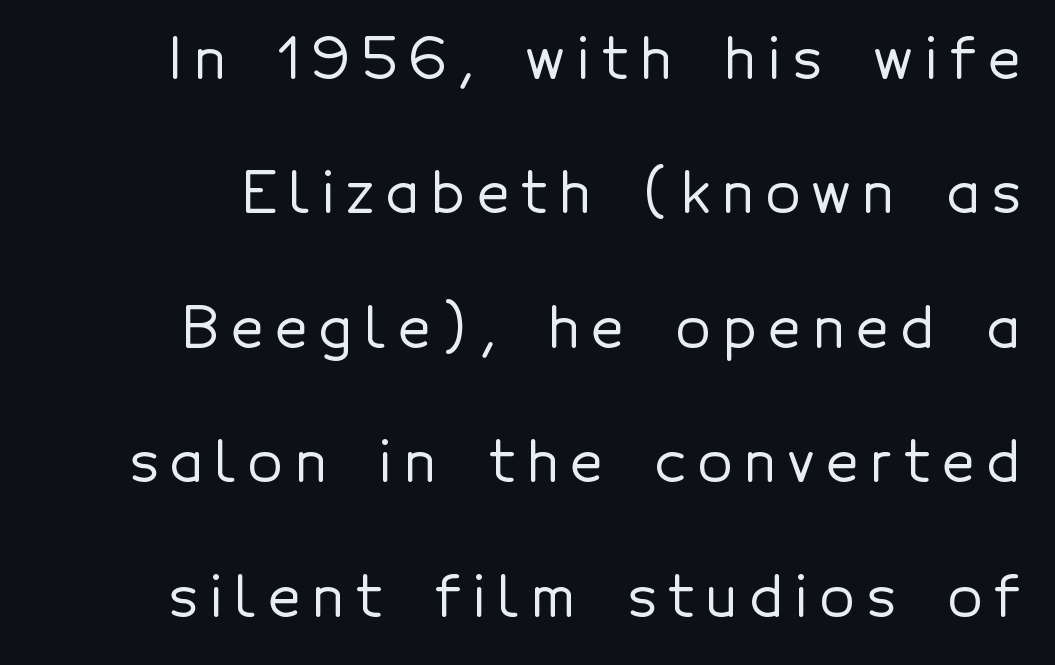
A great deal of white space separates one row of letters from the next. The zone under the glyphs is completely vacant. Observe the wide spacing: letters keep a clear distance from each other. The lettering holds an erect, upright posture throughout.
